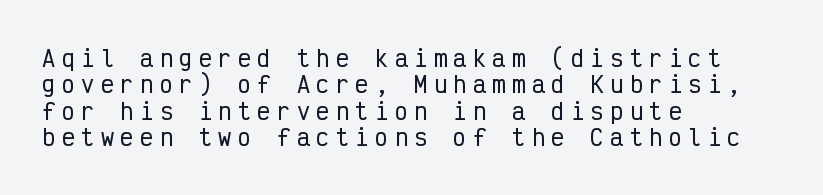
The image shows 22 px text type, upright; set left-aligned, line spacing 1.2x, unusually wide letter spacing (+0.29 em), not underlined.
